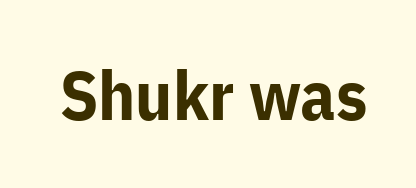
{"serif": "no", "italic": "no", "bold": "yes", "weight": "bold", "width": "normal", "stroke_contrast": "low", "x_height": "medium", "monospaced": "no", "underline": "no", "letter_spacing": "normal", "letter_spacing_em": 0.0, "glyph_px": 69}
